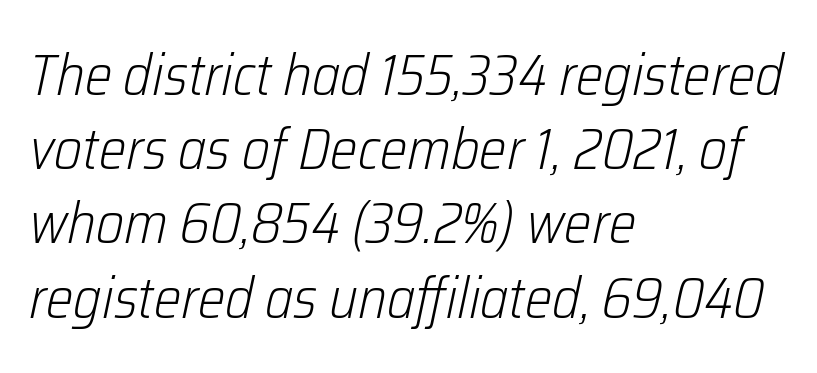
Emphasis-style slanted type is in use. A light-to-regular cut is what we see here. Look at the tracking — it's just the regular setting, nothing added. These lines stack with their left ends in a neat column. The baseline area is clear.
